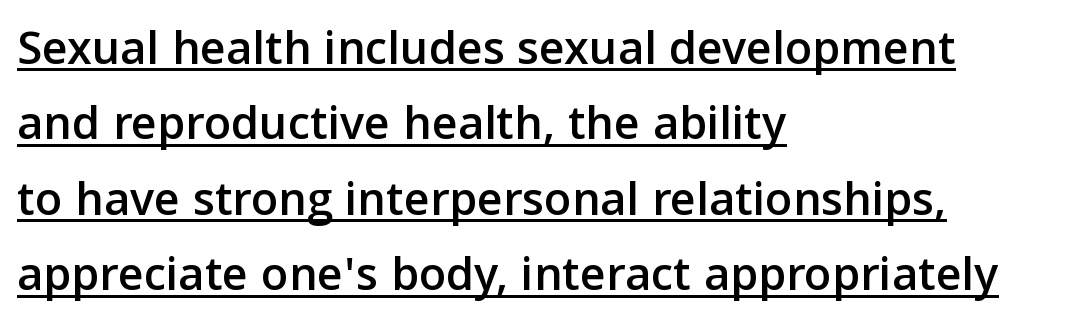
{"serif": "no", "italic": "no", "width": "normal", "stroke_contrast": "low", "x_height": "medium", "monospaced": "no", "underline": "yes", "align": "left", "line_spacing": "normal", "line_spacing_ratio": 1.51, "letter_spacing": "normal", "letter_spacing_em": 0.0, "glyph_px": 50}
